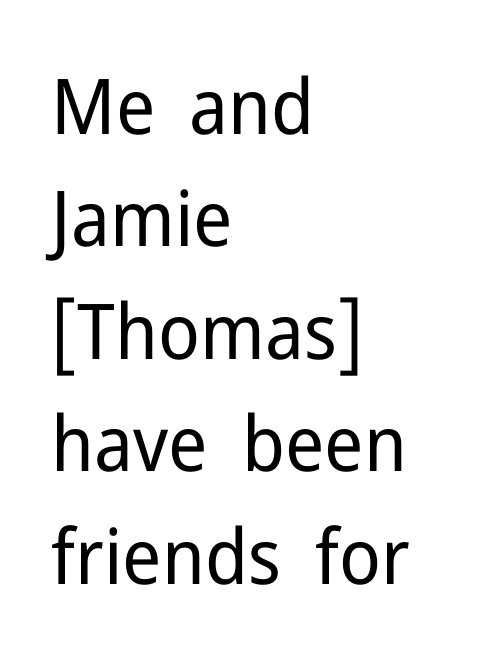
{"serif": "no", "italic": "no", "bold": "no", "weight": "regular", "width": "normal", "stroke_contrast": "low", "x_height": "medium", "monospaced": "no", "underline": "no", "align": "left", "line_spacing": "normal", "line_spacing_ratio": 1.46, "letter_spacing": "normal", "letter_spacing_em": 0.0, "glyph_px": 77}
